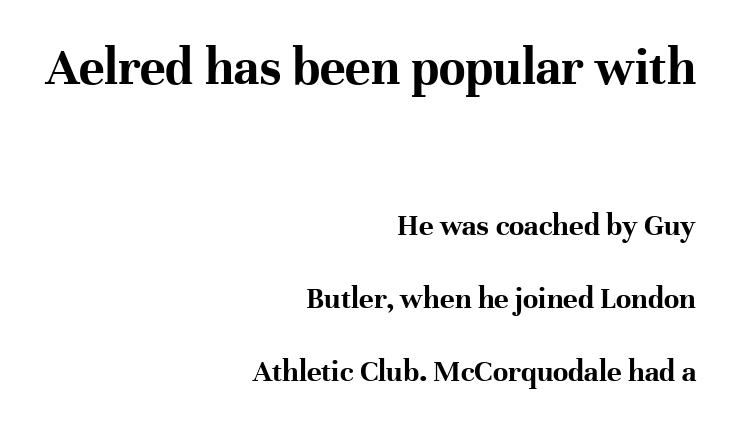
Type without underlining. Vertical strokes here are truly vertical. Do the characters align in a grid? No, the font is proportional. Heft: maximum for text — a bold.
